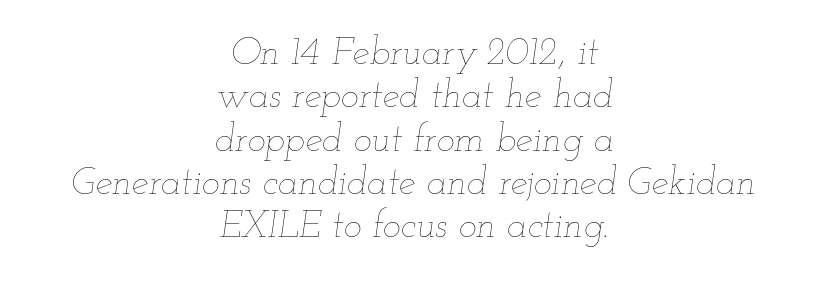
Q: Is the text bold? A: No.
Q: Is the text italic (slanted)? A: Yes, it leans right by about 12 degrees.
Q: Is the text underlined? A: No.
Q: How is the paragraph aligned? A: Centered.
Q: Is the spacing between letters normal or unusually wide? A: Normal.
Q: Is the spacing between lines tight, normal or loose? A: Tight.
Q: Width (condensed, normal, or wide)? A: Wide.
Q: Stroke contrast? A: Low.
Q: x-height? A: Small.
Q: Monospaced? A: No.
